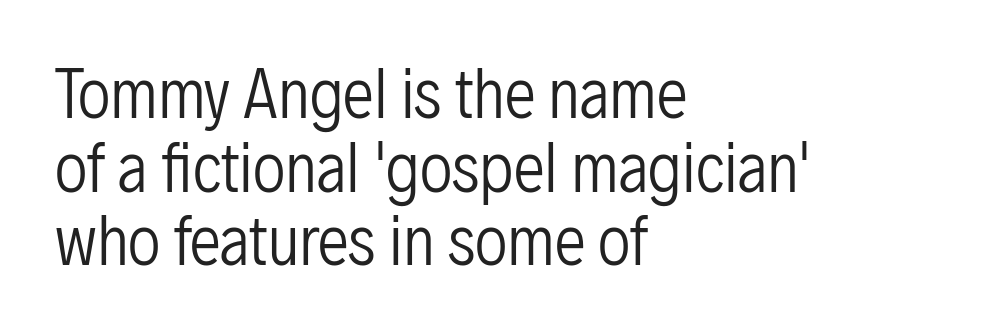
Q: Is the text bold? A: No.
Q: Is the text italic (slanted)? A: No, it is upright.
Q: Is the typeface a serif or a sans-serif typeface? A: Sans-serif.
Q: Is the text underlined? A: No.
Q: How is the paragraph aligned? A: Left-aligned.
Q: Is the spacing between letters normal or unusually wide? A: Normal.
Q: Width (condensed, normal, or wide)? A: Condensed.
Q: Stroke contrast? A: Low.
Q: x-height? A: Medium.
Q: Monospaced? A: No.
